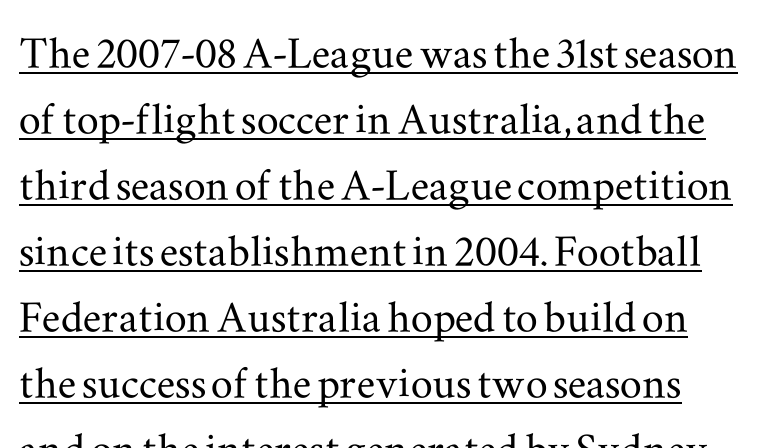
The words here are underlined. Spacing verdict: proportional, widths tailored to each character. The type is set solid horizontally, with unmodified tracking. Observe the serifs anchoring each vertical stroke in this sample. Upright lettering throughout.
